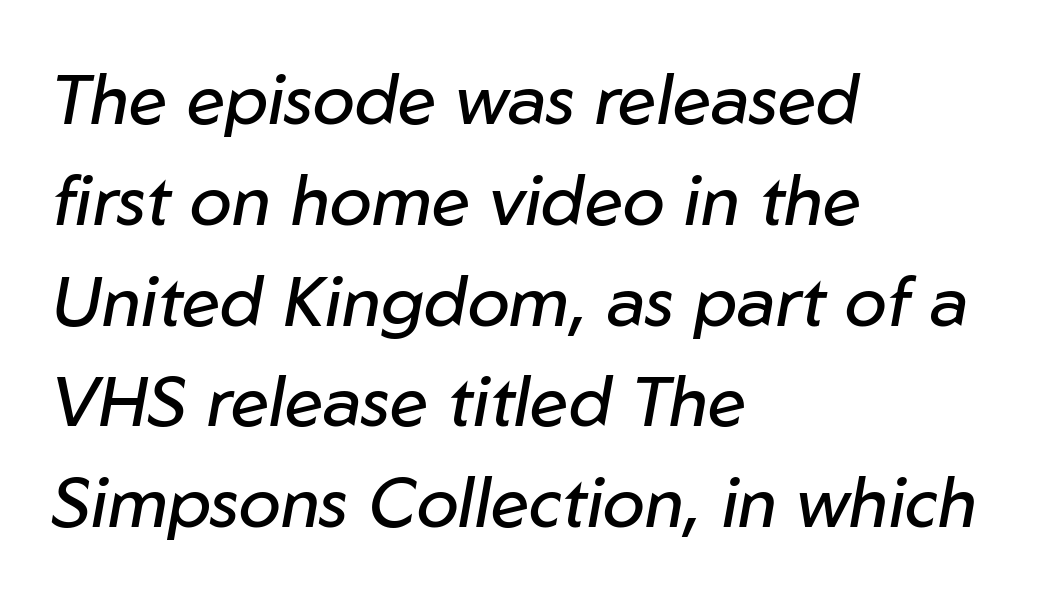
Q: Is the text bold? A: No.
Q: Is the text italic (slanted)? A: Yes, it leans right by about 10 degrees.
Q: Is the text underlined? A: No.
Q: How is the paragraph aligned? A: Left-aligned.
Q: Is the spacing between letters normal or unusually wide? A: Normal.
Q: Is the spacing between lines tight, normal or loose? A: Normal.
Q: Width (condensed, normal, or wide)? A: Normal.
Q: Stroke contrast? A: Low.
Q: x-height? A: Medium.
Q: Monospaced? A: No.
